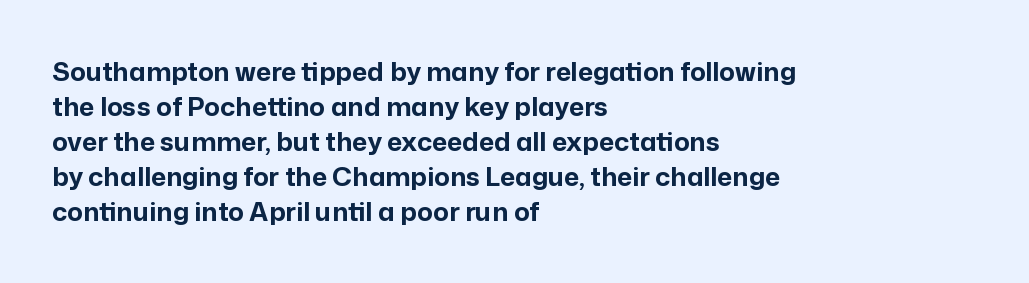
The image shows 26 px bold type, upright; set left-aligned, normal line spacing (1.35x), normal letter spacing, not underlined.
